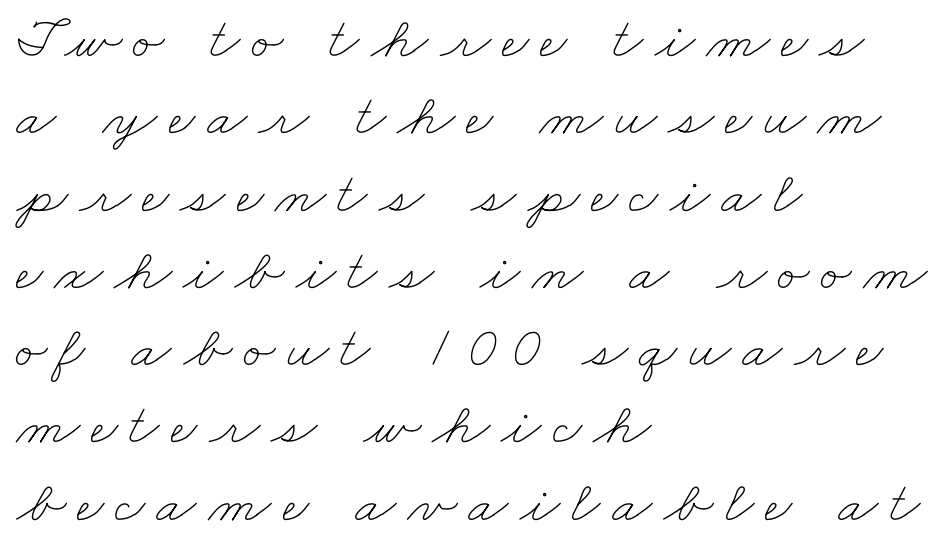
Q: Is the text bold? A: No.
Q: Is the text underlined? A: No.
Q: How is the paragraph aligned? A: Left-aligned.
Q: Is the spacing between lines tight, normal or loose? A: Normal.
Q: Width (condensed, normal, or wide)? A: Wide.
Q: Stroke contrast? A: Low.
Q: x-height? A: Small.
Q: Monospaced? A: No.
